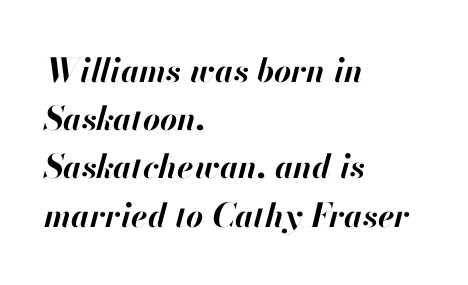
Q: Is the text bold? A: Yes.
Q: Is the text italic (slanted)? A: Yes, it leans right by about 13 degrees.
Q: Is the text underlined? A: No.
Q: How is the paragraph aligned? A: Left-aligned.
Q: Is the spacing between letters normal or unusually wide? A: Normal.
Q: Is the spacing between lines tight, normal or loose? A: Normal.
Q: Width (condensed, normal, or wide)? A: Normal.
Q: Stroke contrast? A: High.
Q: x-height? A: Small.
Q: Monospaced? A: No.
